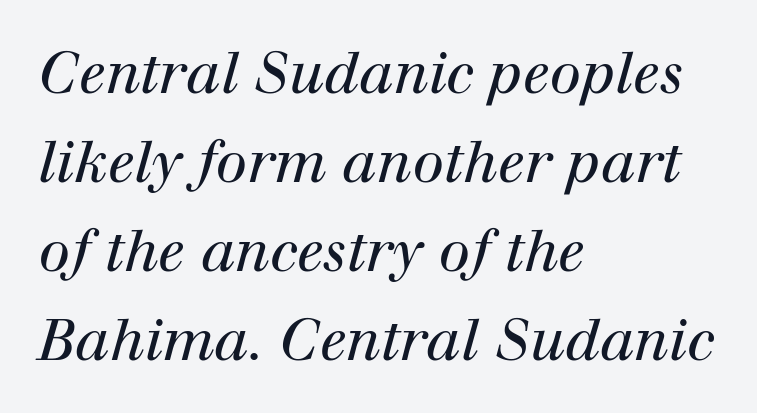
{"serif": "yes", "italic": "yes", "lean": "right", "slant_degrees": 12, "bold": "no", "weight": "regular", "width": "normal", "stroke_contrast": "high", "x_height": "medium", "monospaced": "no", "underline": "no", "align": "left", "line_spacing": "normal", "line_spacing_ratio": 1.56, "letter_spacing": "normal", "letter_spacing_em": 0.0, "glyph_px": 57}
